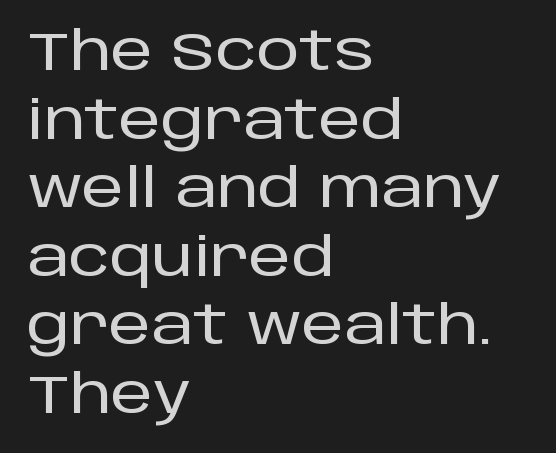
Anything drawn beneath the words? Only blank space. The lines sit at an ordinary, default distance from one another. Tracking value appears to be zero — textbook default spacing. No italicization has been applied; the sample stays upright. Line starts are locked; line ends wander. The passage shown is typed in a proportional face where columns would drift.
